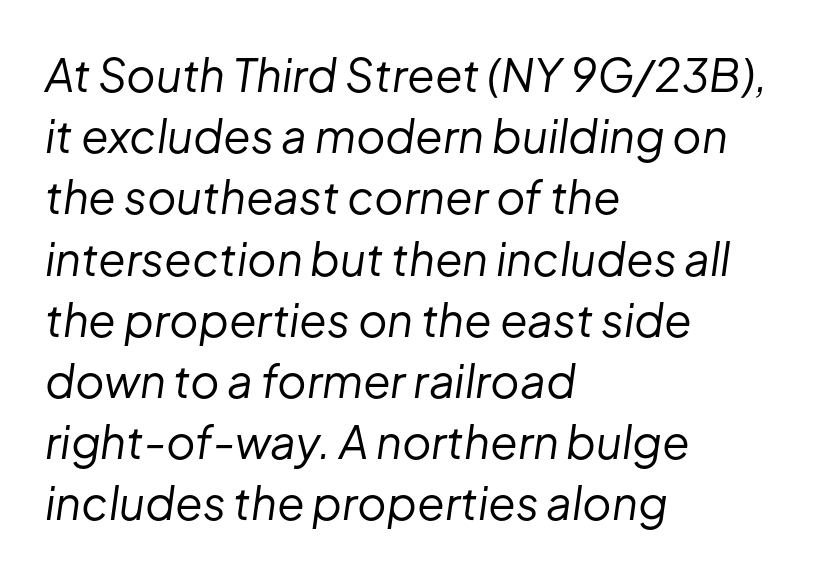
Q: Is the text bold? A: No.
Q: Is the text italic (slanted)? A: Yes, it leans right by about 8 degrees.
Q: Is the text underlined? A: No.
Q: How is the paragraph aligned? A: Left-aligned.
Q: Is the spacing between letters normal or unusually wide? A: Normal.
Q: Is the spacing between lines tight, normal or loose? A: Normal.
Q: Width (condensed, normal, or wide)? A: Normal.
Q: Stroke contrast? A: Low.
Q: x-height? A: Medium.
Q: Monospaced? A: No.
